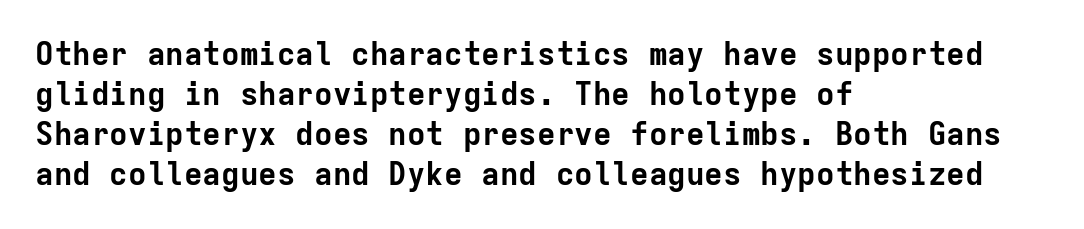
Q: Is the text bold? A: Yes.
Q: Is the text italic (slanted)? A: No, it is upright.
Q: Is the typeface a serif or a sans-serif typeface? A: Sans-serif.
Q: Is the text underlined? A: No.
Q: How is the paragraph aligned? A: Left-aligned.
Q: Is the spacing between letters normal or unusually wide? A: Normal.
Q: Is the spacing between lines tight, normal or loose? A: Normal.
Q: Width (condensed, normal, or wide)? A: Normal.
Q: Stroke contrast? A: Low.
Q: x-height? A: Medium.
Q: Monospaced? A: Yes.
